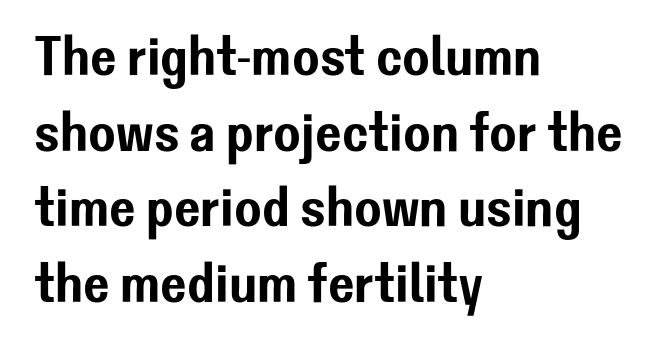
The letters advance in unequal steps, a hallmark of proportional type. Line starts are locked; line ends wander. The gap between lines stays unmarked. Tall strokes in this sample are plumb rather than angled.
